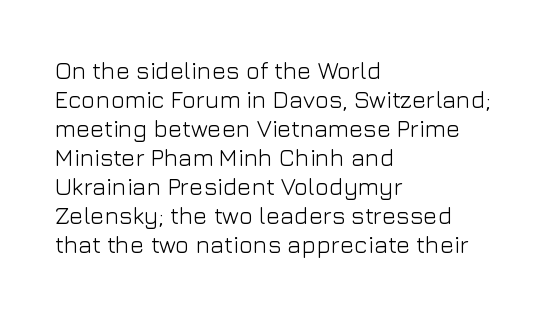
The strokes carry an ordinary text weight at most. Default kerning and tracking; the words read as compact shapes. The gap between lines stays unmarked. Does the lettering tilt? It doesn't — this is upright.
